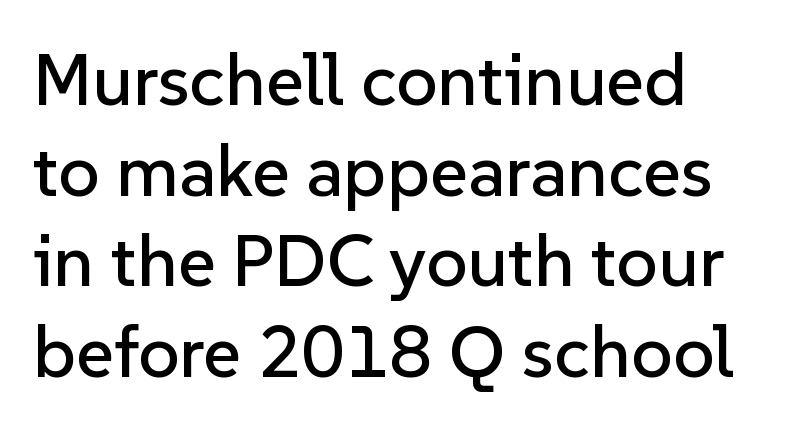
{"serif": "no", "italic": "no", "width": "normal", "stroke_contrast": "low", "x_height": "medium", "monospaced": "no", "underline": "no", "line_spacing_ratio": 1.24, "letter_spacing": "normal", "letter_spacing_em": 0.0, "glyph_px": 73}
